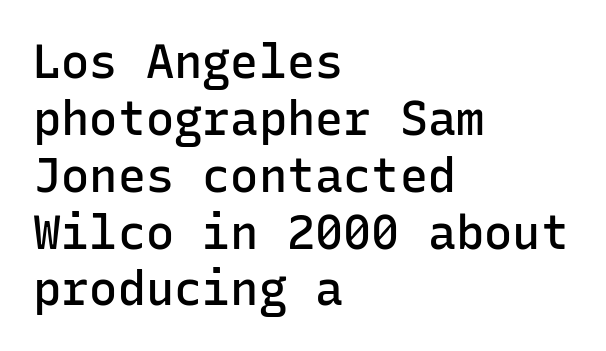
The image shows 47 px semibold sans-serif type, upright, monospaced; set left-aligned, line spacing 1.21x, normal letter spacing, not underlined; low stroke contrast and a medium x-height.
